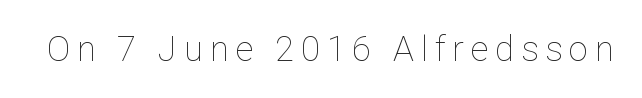
Q: Is the text bold? A: No.
Q: Is the text italic (slanted)? A: No, it is upright.
Q: Is the text underlined? A: No.
Q: Width (condensed, normal, or wide)? A: Normal.
Q: Stroke contrast? A: Low.
Q: x-height? A: Medium.
Q: Monospaced? A: No.
